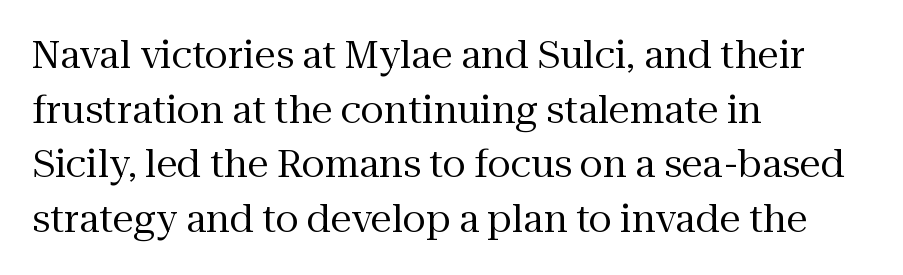
{"serif": "yes", "italic": "no", "bold": "no", "weight": "regular", "width": "normal", "stroke_contrast": "medium", "x_height": "medium", "monospaced": "no", "underline": "no", "align": "left", "line_spacing": "normal", "line_spacing_ratio": 1.44, "letter_spacing": "normal", "letter_spacing_em": 0.0, "glyph_px": 38}
